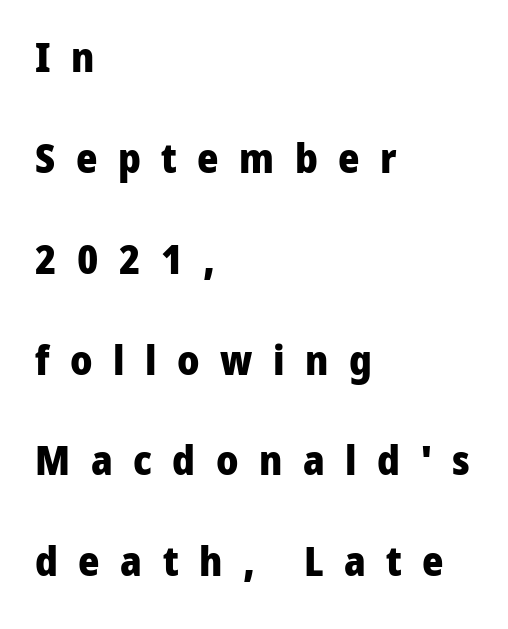
{"serif": "no", "italic": "no", "bold": "yes", "weight": "heavy", "width": "normal", "stroke_contrast": "low", "x_height": "medium", "monospaced": "no", "underline": "no", "align": "left", "line_spacing": "loose", "line_spacing_ratio": 2.46, "letter_spacing": "wide", "letter_spacing_em": 0.5, "glyph_px": 41}
